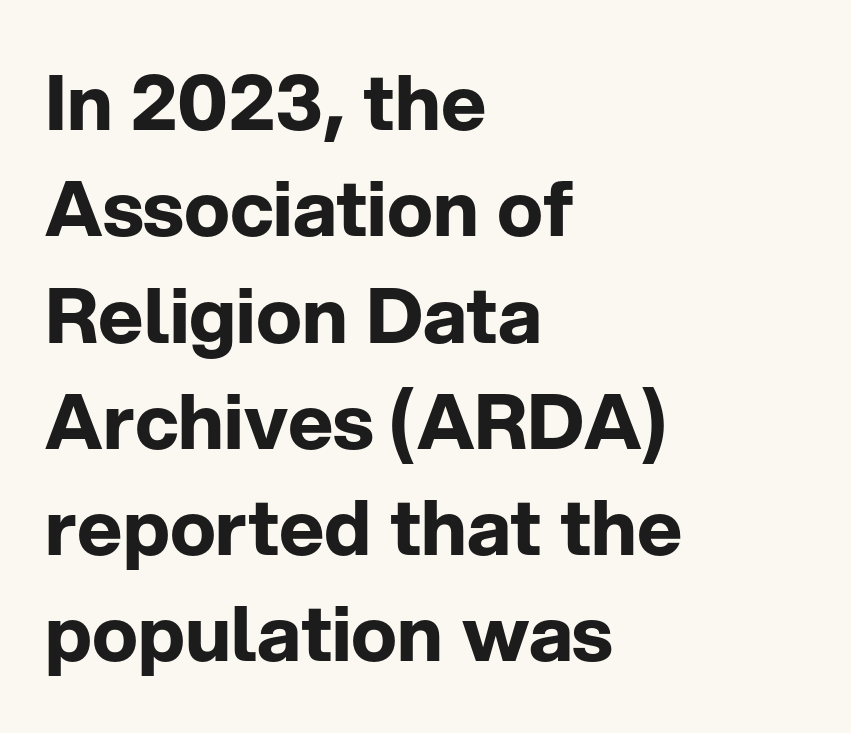
{"serif": "no", "italic": "no", "bold": "yes", "weight": "bold", "width": "normal", "stroke_contrast": "low", "x_height": "medium", "monospaced": "no", "underline": "no", "align": "left", "line_spacing": "normal", "line_spacing_ratio": 1.38, "letter_spacing": "normal", "letter_spacing_em": 0.0, "glyph_px": 77}
